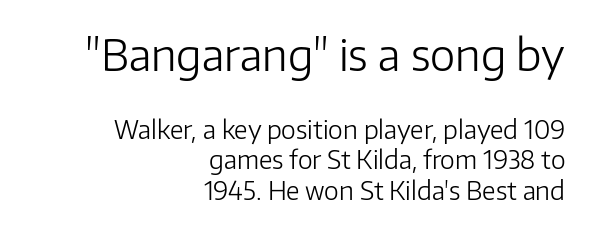
The image shows 43 px light sans-serif type, upright; set right-aligned, line spacing 1.22x, normal letter spacing, not underlined; the first (top) block is 1.72x larger; low stroke contrast and a medium x-height.
